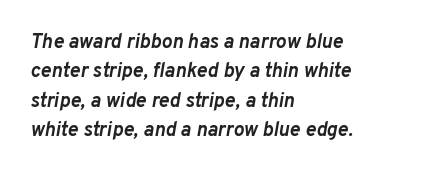
{"italic": "yes", "lean": "right", "slant_degrees": 10, "bold": "yes", "underline": "no", "align": "left", "line_spacing": "normal", "line_spacing_ratio": 1.47, "letter_spacing": "normal", "letter_spacing_em": 0.0, "glyph_px": 20}
